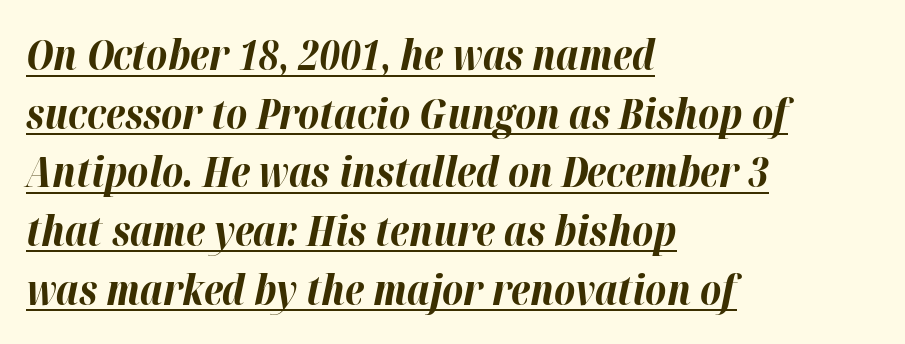
Q: Is the text bold? A: Yes.
Q: Is the text italic (slanted)? A: Yes, it leans right by about 12 degrees.
Q: Is the text underlined? A: Yes.
Q: How is the paragraph aligned? A: Left-aligned.
Q: Is the spacing between letters normal or unusually wide? A: Normal.
Q: Is the spacing between lines tight, normal or loose? A: Normal.
Q: Width (condensed, normal, or wide)? A: Normal.
Q: Stroke contrast? A: High.
Q: x-height? A: Medium.
Q: Monospaced? A: No.
